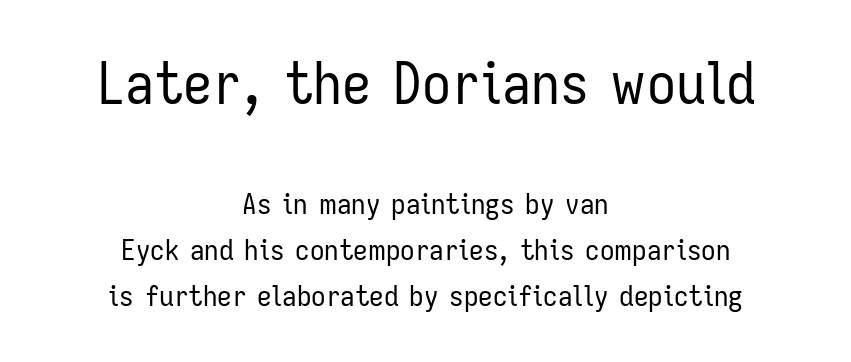
The image shows 58 px regular-weight, condensed sans-serif type, upright; set centered, normal line spacing (1.58x), normal letter spacing, not underlined; the first (top) block is 2.0x larger; low stroke contrast and a medium x-height.
